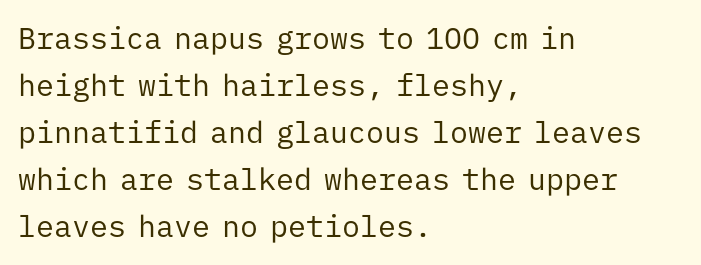
The image shows 30 px regular-weight sans-serif type, upright, monospaced; set left-aligned, normal line spacing (1.57x), normal letter spacing, not underlined; low stroke contrast and a medium x-height.
